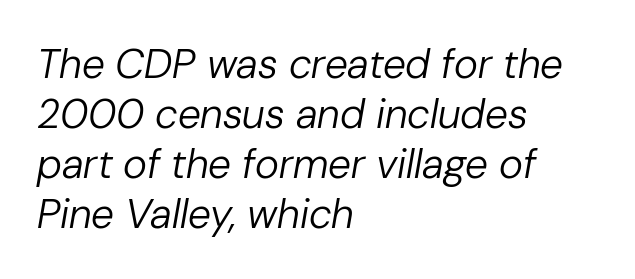
Caption: standard tracking, unaltered. Each letter keeps its own natural width here, so spacing adapts to shape. Every character sits at an angle, as italics do. A student would call this left alignment; a typographer would say flush left, rag right.
